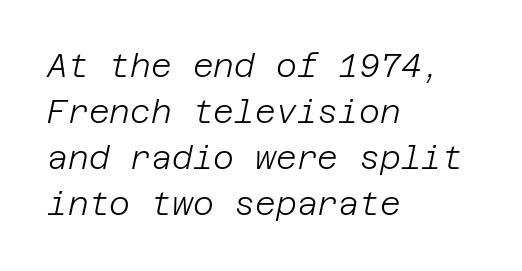
{"italic": "yes", "lean": "right", "slant_degrees": 12, "bold": "no", "weight": "light", "width": "normal", "stroke_contrast": "low", "x_height": "large", "underline": "no", "align": "left", "line_spacing": "normal", "line_spacing_ratio": 1.44, "letter_spacing": "normal", "letter_spacing_em": 0.0, "glyph_px": 32}
